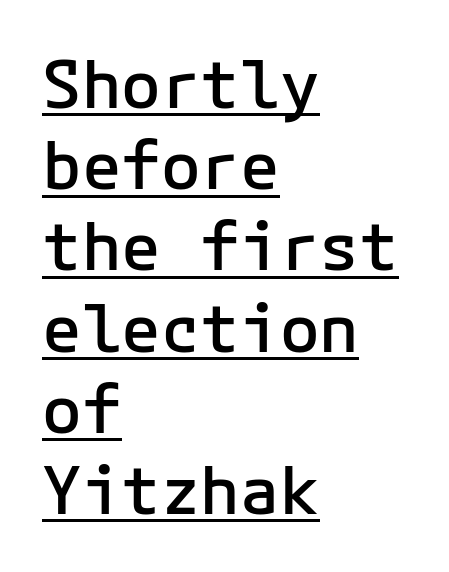
The image shows 66 px semibold sans-serif type, upright, monospaced; set left-aligned, line spacing 1.23x, normal letter spacing, underlined; low stroke contrast and a medium x-height.
